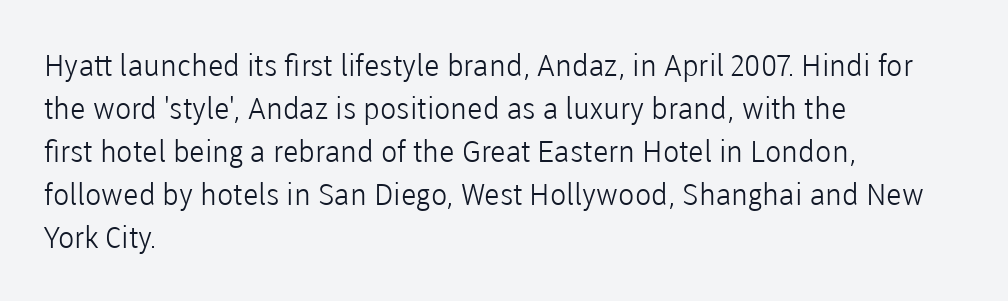
{"serif": "no", "italic": "no", "bold": "no", "weight": "light", "width": "normal", "stroke_contrast": "low", "x_height": "medium", "monospaced": "no", "underline": "no", "align": "left", "line_spacing": "normal", "line_spacing_ratio": 1.43, "letter_spacing": "normal", "letter_spacing_em": 0.0, "glyph_px": 30}
